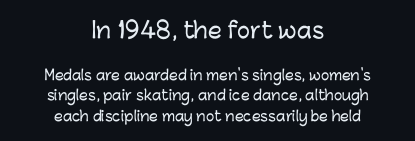
Q: Is the text italic (slanted)? A: No, it is upright.
Q: Is the text underlined? A: No.
Q: How is the paragraph aligned? A: Centered.
Q: Is the spacing between letters normal or unusually wide? A: Normal.
Q: Is the spacing between lines tight, normal or loose? A: Normal.
Q: Which block of text is set in a larger size, the first (top) or the second (bottom)? A: The first (top) one.
